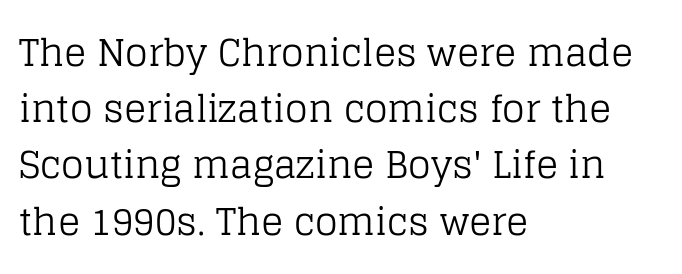
Q: Is the text bold? A: No.
Q: Is the text italic (slanted)? A: No, it is upright.
Q: Is the typeface a serif or a sans-serif typeface? A: Serif.
Q: Is the text underlined? A: No.
Q: How is the paragraph aligned? A: Left-aligned.
Q: Is the spacing between letters normal or unusually wide? A: Normal.
Q: Is the spacing between lines tight, normal or loose? A: Normal.
Q: Width (condensed, normal, or wide)? A: Normal.
Q: Stroke contrast? A: Low.
Q: x-height? A: Large.
Q: Monospaced? A: No.
